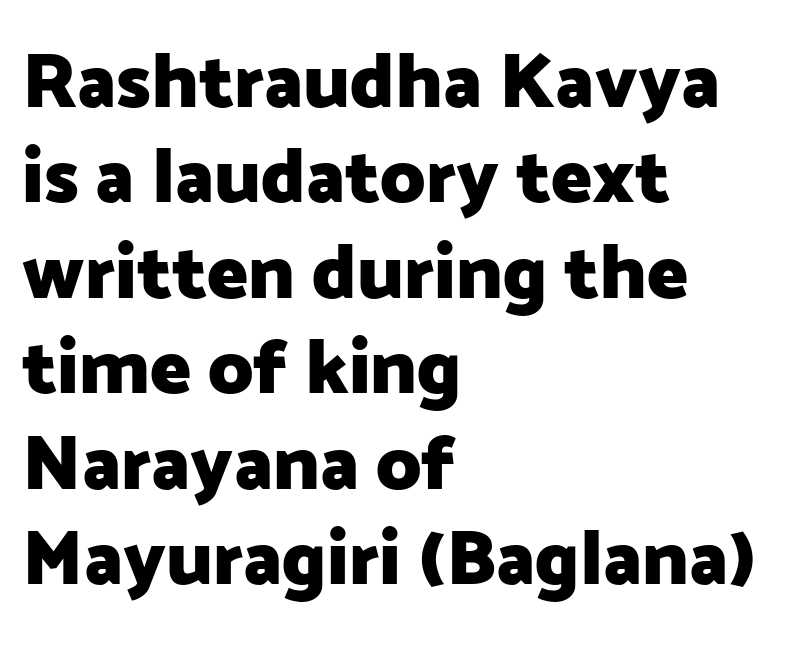
The image shows 77 px heavy sans-serif type, upright; set left-aligned, line spacing 1.24x, normal letter spacing, not underlined; low stroke contrast and a medium x-height.
